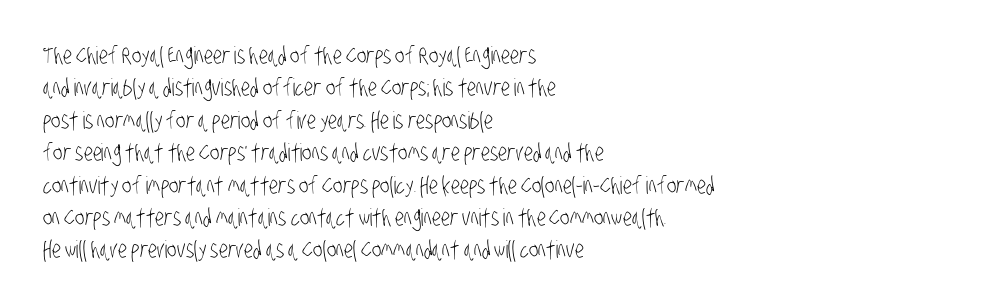
{"bold": "no", "underline": "no", "align": "left", "line_spacing": "normal", "line_spacing_ratio": 1.35, "letter_spacing": "normal", "letter_spacing_em": 0.0, "glyph_px": 24}
